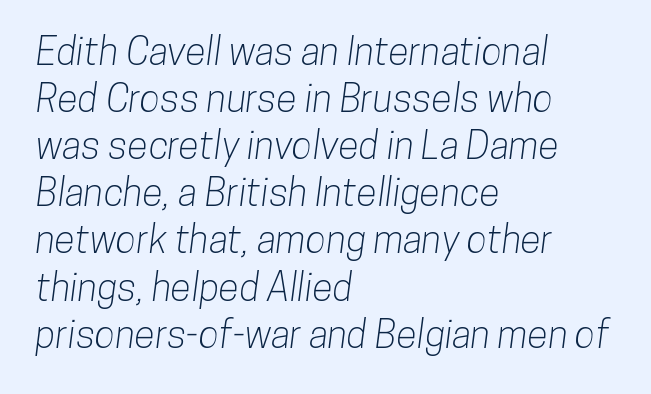
The image shows 38 px condensed sans-serif type; set left-aligned, line spacing 1.24x, normal letter spacing, not underlined; low stroke contrast and a medium x-height.
